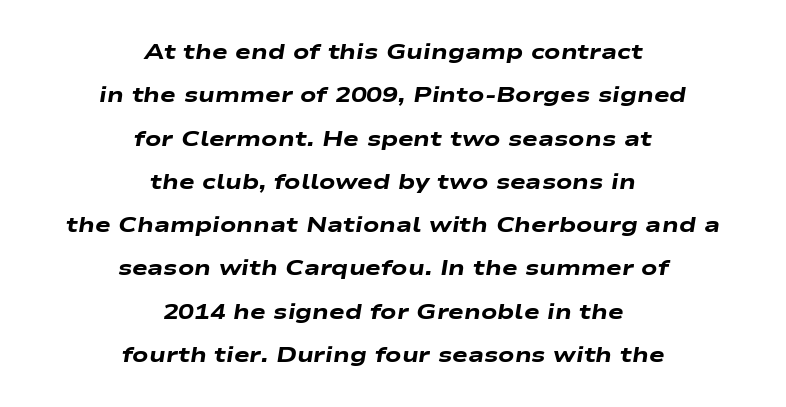
{"italic": "yes", "lean": "right", "slant_degrees": 9, "bold": "yes", "underline": "no", "align": "center", "line_spacing": "loose", "line_spacing_ratio": 2.06, "letter_spacing": "normal", "letter_spacing_em": 0.0, "glyph_px": 21}
